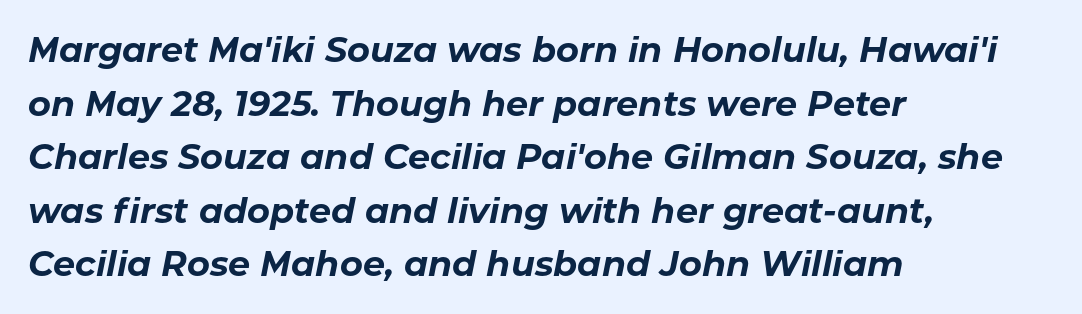
Q: Is the text bold? A: Yes.
Q: Is the text italic (slanted)? A: Yes, it leans right by about 11 degrees.
Q: Is the text underlined? A: No.
Q: How is the paragraph aligned? A: Left-aligned.
Q: Is the spacing between letters normal or unusually wide? A: Normal.
Q: Is the spacing between lines tight, normal or loose? A: Normal.
Q: Width (condensed, normal, or wide)? A: Normal.
Q: Stroke contrast? A: Low.
Q: x-height? A: Medium.
Q: Monospaced? A: No.
